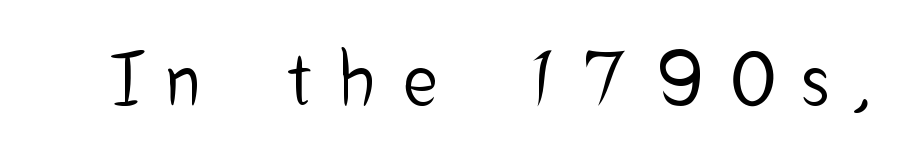
Q: Is the text italic (slanted)? A: No, it is upright.
Q: Is the typeface a serif or a sans-serif typeface? A: Sans-serif.
Q: Is the text underlined? A: No.
Q: Is the spacing between letters normal or unusually wide? A: Unusually wide.
Q: Width (condensed, normal, or wide)? A: Condensed.
Q: Stroke contrast? A: Low.
Q: x-height? A: Medium.
Q: Monospaced? A: No.
